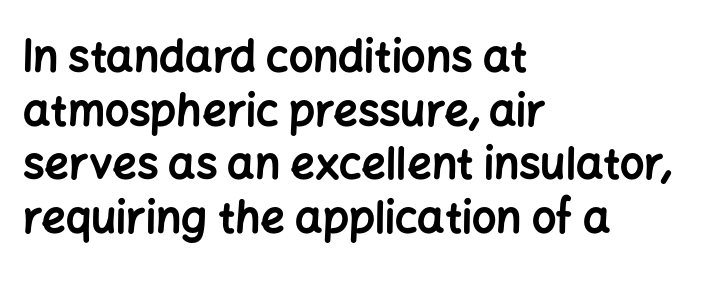
Q: Is the text bold? A: Yes.
Q: Is the text italic (slanted)? A: No, it is upright.
Q: Is the typeface a serif or a sans-serif typeface? A: Sans-serif.
Q: Is the text underlined? A: No.
Q: How is the paragraph aligned? A: Left-aligned.
Q: Is the spacing between letters normal or unusually wide? A: Normal.
Q: Is the spacing between lines tight, normal or loose? A: Normal.
Q: Width (condensed, normal, or wide)? A: Normal.
Q: Stroke contrast? A: Low.
Q: x-height? A: Medium.
Q: Monospaced? A: No.
